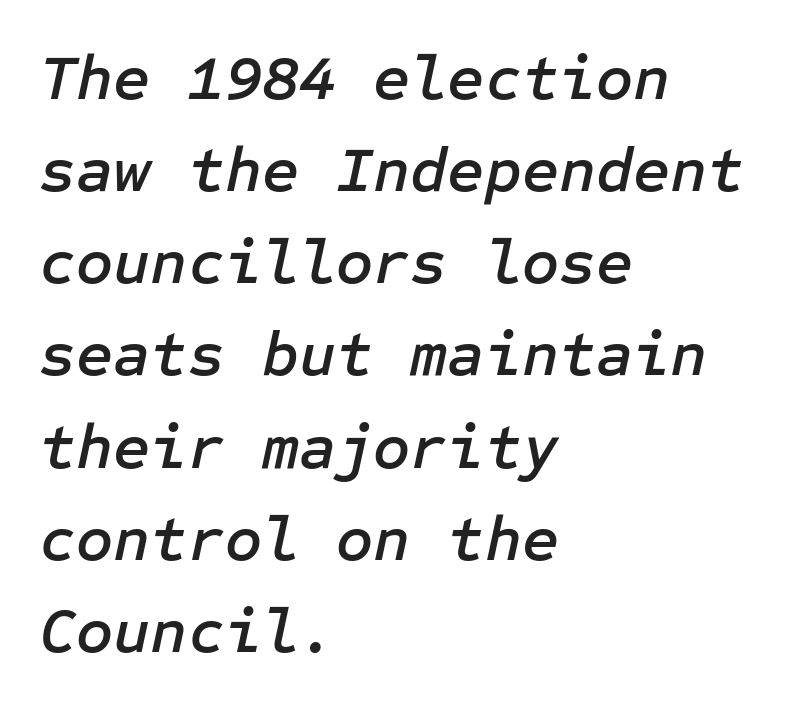
Q: Is the text italic (slanted)? A: Yes, it leans right by about 12 degrees.
Q: Is the text underlined? A: No.
Q: How is the paragraph aligned? A: Left-aligned.
Q: Is the spacing between letters normal or unusually wide? A: Normal.
Q: Is the spacing between lines tight, normal or loose? A: Normal.
Q: Width (condensed, normal, or wide)? A: Normal.
Q: Stroke contrast? A: Low.
Q: x-height? A: Medium.
